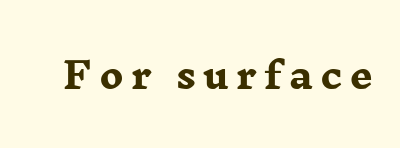
The image shows 36 px heavy, wide serif type, upright; set unusually wide letter spacing (+0.2 em), not underlined; low stroke contrast and a medium x-height.
